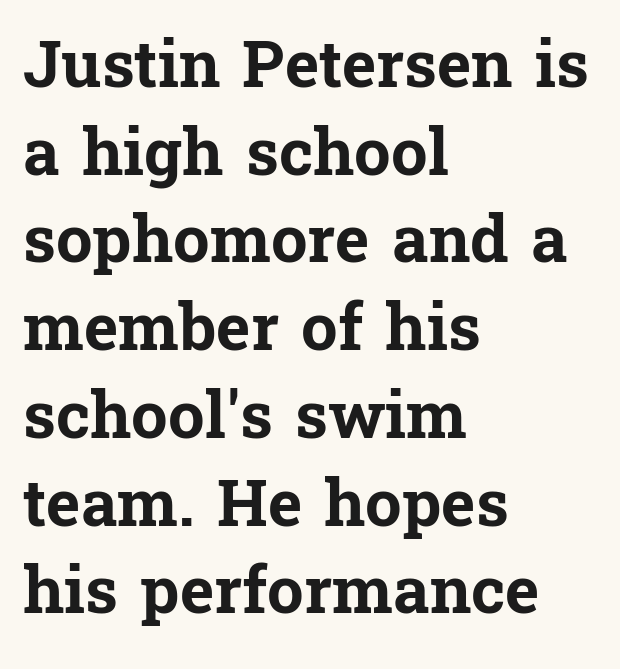
Line starts are locked; line ends wander. Weight check: bold — yes, fully. Words appear dense and cohesive because spacing is normal. Has an underline been added? It has not. Reading down the column, the eye jumps a familiar distance to each next line. Ordinary non-slanted type is in use.
